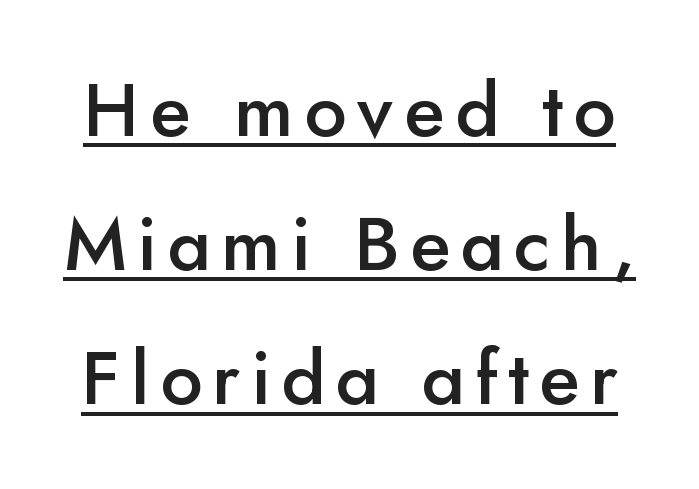
{"serif": "no", "italic": "no", "bold": "semi", "weight": "semibold", "width": "normal", "stroke_contrast": "low", "x_height": "small", "monospaced": "no", "underline": "yes", "line_spacing_ratio": 1.79, "glyph_px": 75}
